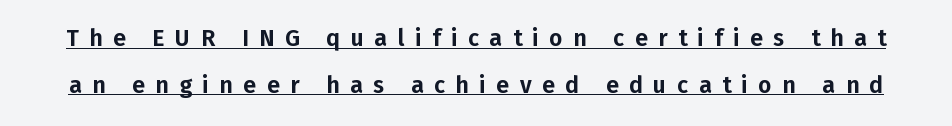
The image shows 23 px text type, upright; set loose line spacing (2.03x), unusually wide letter spacing (+0.46 em), underlined.
